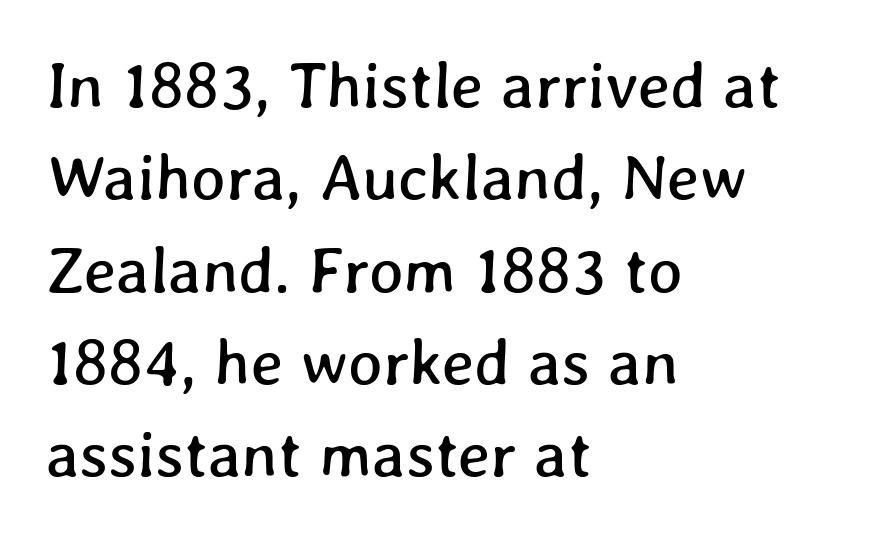
Q: Is the text underlined? A: No.
Q: How is the paragraph aligned? A: Left-aligned.
Q: Is the spacing between letters normal or unusually wide? A: Normal.
Q: Is the spacing between lines tight, normal or loose? A: Normal.
Q: Width (condensed, normal, or wide)? A: Normal.
Q: Stroke contrast? A: Low.
Q: x-height? A: Medium.
Q: Monospaced? A: No.
